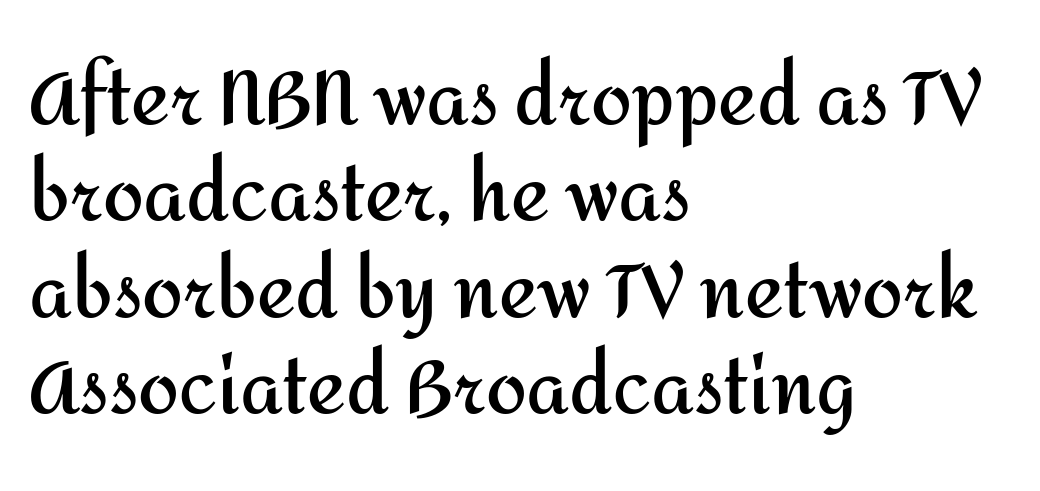
{"serif": "no", "italic": "no", "bold": "yes", "weight": "semibold", "width": "normal", "stroke_contrast": "medium", "x_height": "medium", "monospaced": "no", "underline": "no", "align": "left", "line_spacing": "normal", "line_spacing_ratio": 1.32, "letter_spacing": "normal", "letter_spacing_em": 0.0, "glyph_px": 73}
